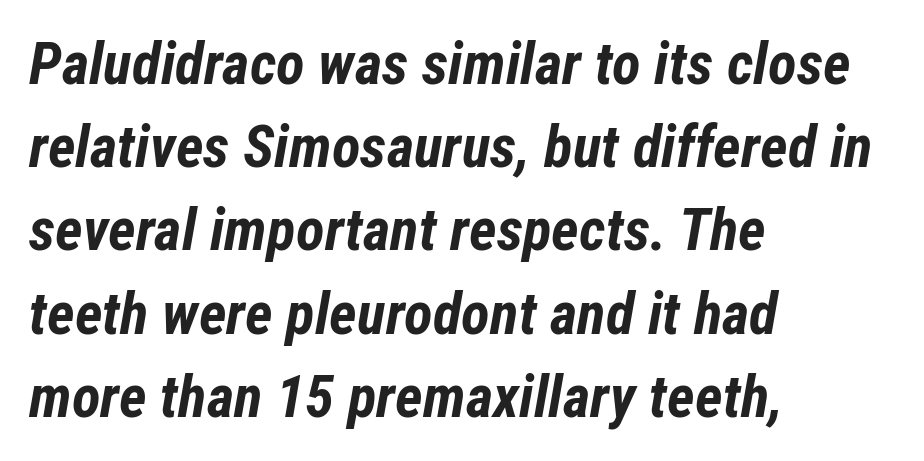
Q: Is the text bold? A: Yes.
Q: Is the text italic (slanted)? A: Yes, it leans right by about 12 degrees.
Q: Is the text underlined? A: No.
Q: How is the paragraph aligned? A: Left-aligned.
Q: Is the spacing between letters normal or unusually wide? A: Normal.
Q: Is the spacing between lines tight, normal or loose? A: Normal.
Q: Width (condensed, normal, or wide)? A: Condensed.
Q: Stroke contrast? A: Low.
Q: x-height? A: Medium.
Q: Monospaced? A: No.
